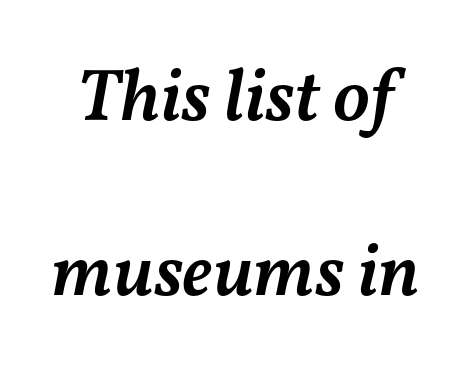
Summary of vertical rhythm: relaxed, with wide interline spacing. The passage shown is typed in a proportional face where columns would drift. There's an unmistakable incline to the writing here. How are the letters spaced? Ordinarily, with no added tracking. No word sits above an underline.
